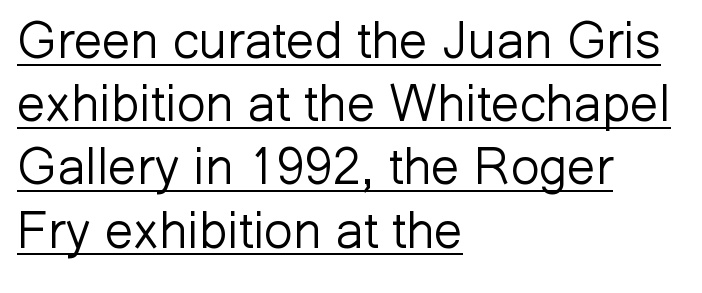
{"serif": "no", "italic": "no", "bold": "no", "weight": "light", "width": "normal", "stroke_contrast": "low", "x_height": "medium", "monospaced": "no", "underline": "yes", "align": "left", "line_spacing_ratio": 1.24, "letter_spacing": "normal", "letter_spacing_em": 0.0, "glyph_px": 51}
